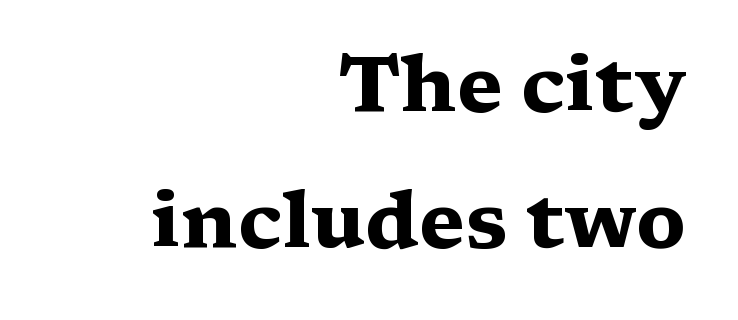
Q: Is the text bold? A: Yes.
Q: Is the text italic (slanted)? A: No, it is upright.
Q: Is the typeface a serif or a sans-serif typeface? A: Serif.
Q: Is the text underlined? A: No.
Q: How is the paragraph aligned? A: Right-aligned.
Q: Is the spacing between letters normal or unusually wide? A: Normal.
Q: Width (condensed, normal, or wide)? A: Wide.
Q: Stroke contrast? A: Medium.
Q: x-height? A: Medium.
Q: Monospaced? A: No.
